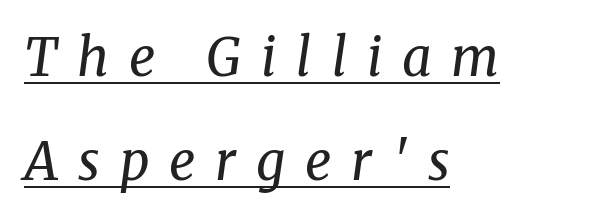
The image shows 52 px regular-weight serif type, italic (leaning right); set left-aligned, loose line spacing (2.0x), unusually wide letter spacing (+0.38 em), underlined; medium stroke contrast and a medium x-height.
